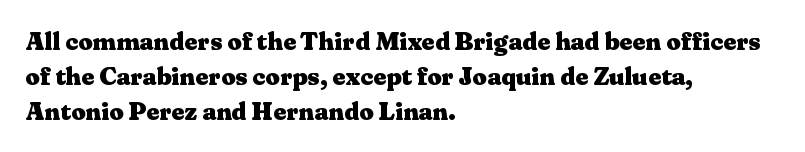
The image shows 25 px bold type, upright; set left-aligned, normal line spacing (1.4x), normal letter spacing, not underlined.
